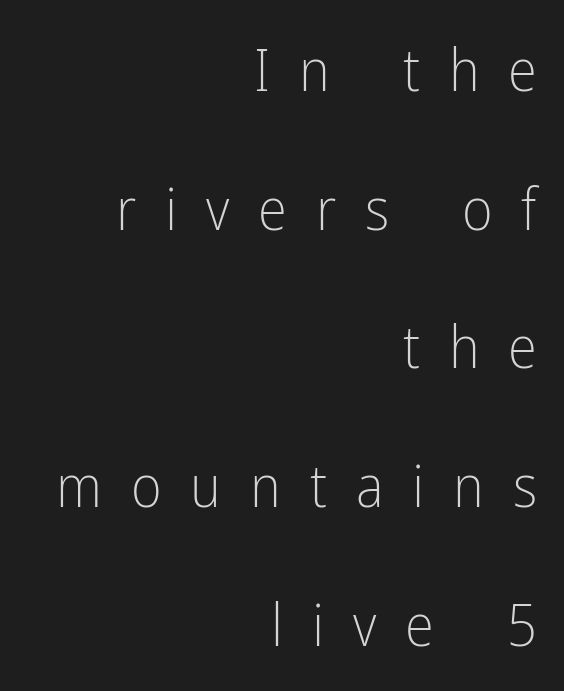
{"serif": "no", "italic": "no", "bold": "no", "weight": "light", "width": "condensed", "stroke_contrast": "low", "x_height": "medium", "monospaced": "no", "underline": "no", "align": "right", "line_spacing": "loose", "line_spacing_ratio": 2.35, "letter_spacing": "wide", "letter_spacing_em": 0.49, "glyph_px": 59}
